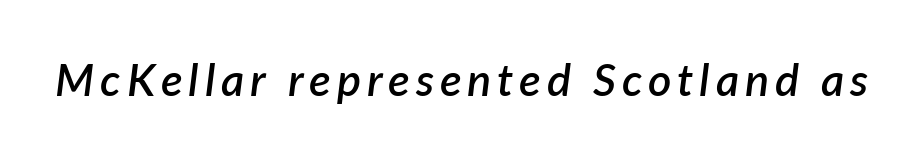
The axis of the letterforms is tilted away from vertical. These lines are rendered in a variable-pitch font. How heavy is the stroke? Medium-heavy — a semibold, shy of bold. Any mark beneath the type? The region is blank.
